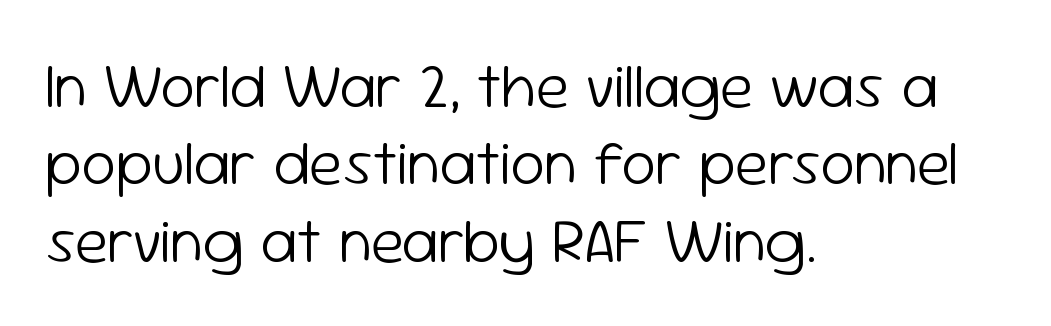
The image shows 62 px light sans-serif type, upright; set left-aligned, normal line spacing (1.25x), normal letter spacing, not underlined; low stroke contrast and a medium x-height.
